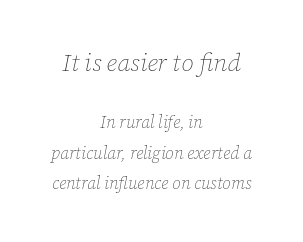
The image shows 25 px text type, italic (leaning right); set centered, line spacing 1.8x, normal letter spacing, not underlined; the first (top) block is 1.47x larger.
